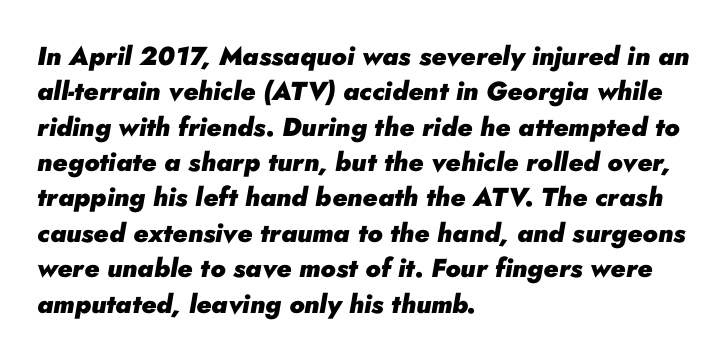
Underline: absent. When letters slant like this, we call the style italic. Is the letter spacing exaggerated? No — it looks like the ordinary default. Plenty of ink on the page — the face is bold. A typesetter would call this leading conventional body-copy spacing.
